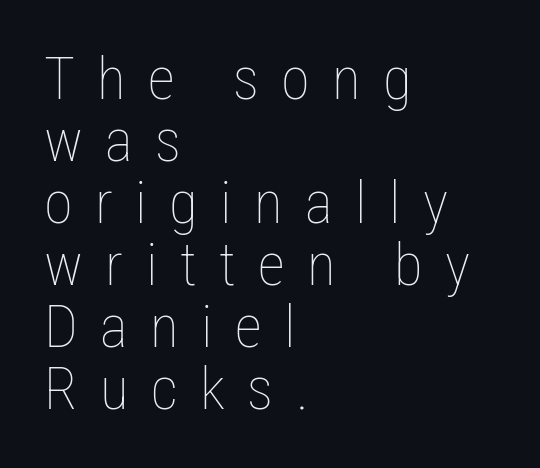
{"italic": "no", "bold": "no", "weight": "thin", "width": "condensed", "stroke_contrast": "low", "x_height": "medium", "monospaced": "no", "underline": "no", "align": "left", "line_spacing": "tight", "line_spacing_ratio": 1.05, "letter_spacing": "wide", "letter_spacing_em": 0.38, "glyph_px": 59}
